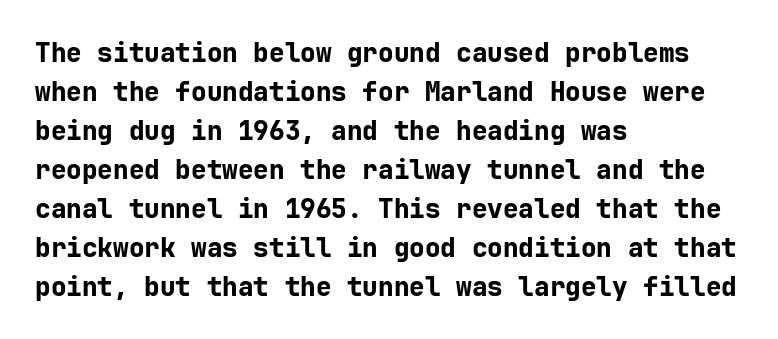
Q: Is the text bold? A: Yes.
Q: Is the text italic (slanted)? A: No, it is upright.
Q: Is the text underlined? A: No.
Q: How is the paragraph aligned? A: Left-aligned.
Q: Is the spacing between letters normal or unusually wide? A: Normal.
Q: Is the spacing between lines tight, normal or loose? A: Normal.
